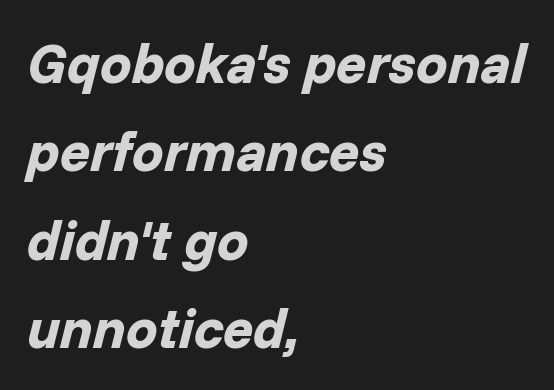
{"italic": "yes", "lean": "right", "slant_degrees": 14, "bold": "yes", "weight": "bold", "width": "normal", "stroke_contrast": "low", "x_height": "medium", "monospaced": "no", "underline": "no", "align": "left", "line_spacing": "normal", "line_spacing_ratio": 1.58, "letter_spacing": "normal", "letter_spacing_em": 0.0, "glyph_px": 56}
